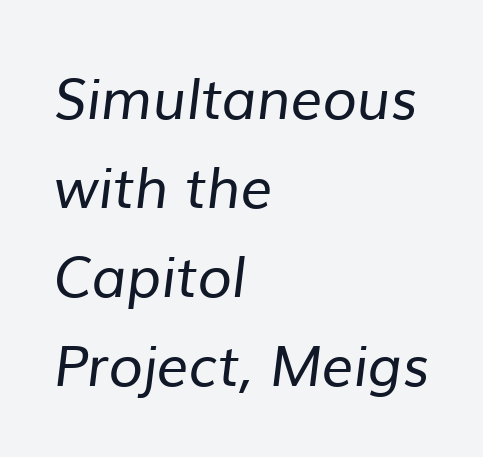
Words appear dense and cohesive because spacing is normal. These lines are set flush left with a ragged right edge. A typesetter would call this proportional, since set widths differ per character. Words float on clear page, feet unadorned.
